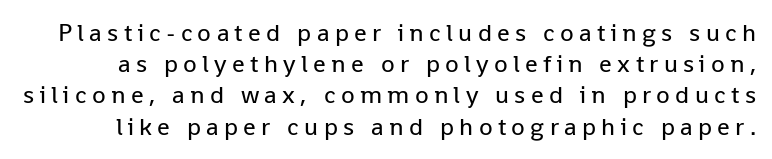
The image shows 25 px text type, upright; set normal line spacing (1.25x), unusually wide letter spacing (+0.21 em), not underlined.
